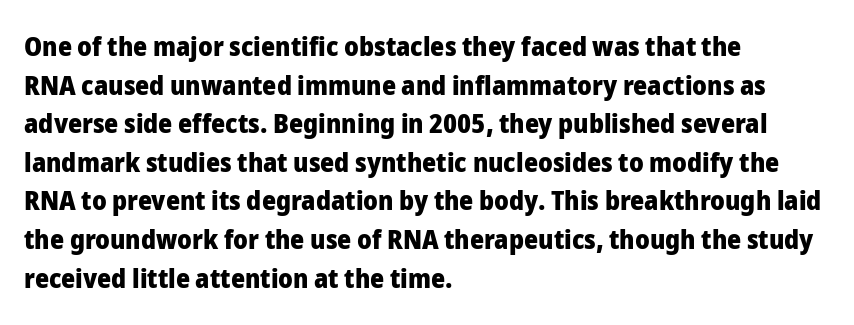
Q: Is the text bold? A: Yes.
Q: Is the text italic (slanted)? A: No, it is upright.
Q: Is the text underlined? A: No.
Q: How is the paragraph aligned? A: Left-aligned.
Q: Is the spacing between letters normal or unusually wide? A: Normal.
Q: Is the spacing between lines tight, normal or loose? A: Normal.
